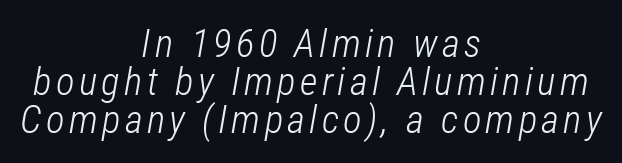
{"italic": "yes", "lean": "right", "slant_degrees": 12, "bold": "no", "weight": "light", "width": "condensed", "stroke_contrast": "low", "x_height": "medium", "monospaced": "no", "underline": "no", "align": "center", "line_spacing": "tight", "line_spacing_ratio": 0.97, "glyph_px": 39}
